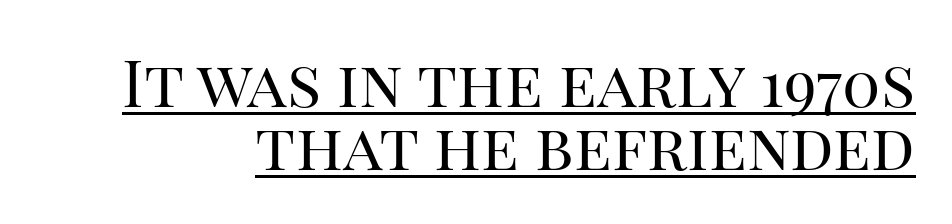
Q: Is the text bold? A: No.
Q: Is the text italic (slanted)? A: No, it is upright.
Q: Is the typeface a serif or a sans-serif typeface? A: Serif.
Q: Is the text underlined? A: Yes.
Q: Is the spacing between letters normal or unusually wide? A: Normal.
Q: Is the spacing between lines tight, normal or loose? A: Tight.
Q: Width (condensed, normal, or wide)? A: Normal.
Q: Stroke contrast? A: High.
Q: x-height? A: Large.
Q: Monospaced? A: No.
